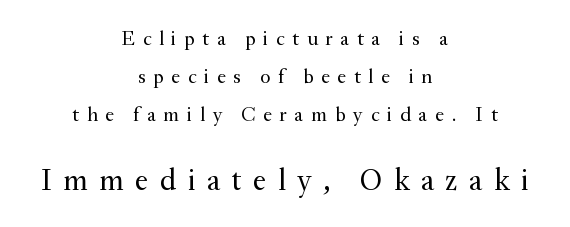
Q: Is the text bold? A: No.
Q: Is the text italic (slanted)? A: No, it is upright.
Q: Is the typeface a serif or a sans-serif typeface? A: Serif.
Q: Is the text underlined? A: No.
Q: How is the paragraph aligned? A: Centered.
Q: Is the spacing between letters normal or unusually wide? A: Unusually wide.
Q: Is the spacing between lines tight, normal or loose? A: Loose.
Q: Which block of text is set in a larger size, the first (top) or the second (bottom)? A: The second (bottom) one.
Q: Width (condensed, normal, or wide)? A: Normal.
Q: Stroke contrast? A: Medium.
Q: x-height? A: Small.
Q: Monospaced? A: No.
